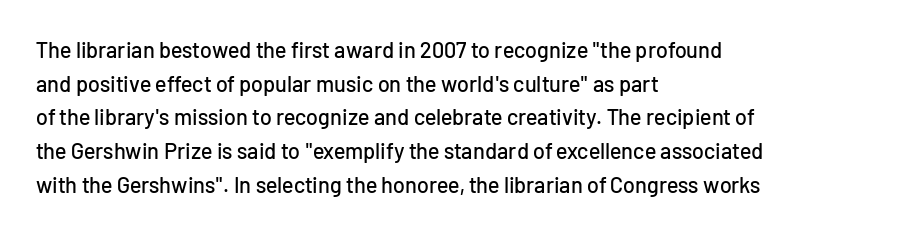
{"italic": "no", "underline": "no", "align": "left", "line_spacing": "normal", "line_spacing_ratio": 1.53, "letter_spacing": "normal", "letter_spacing_em": 0.0, "glyph_px": 22}
